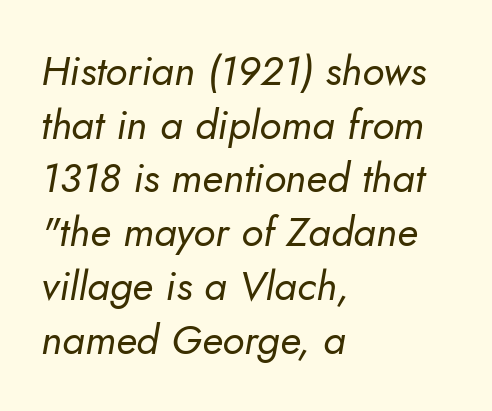
A typesetter would call this leading conventional body-copy spacing. The text carries the slant typical of an italic or oblique font. This rendering features lettering with no underline. The gaps between neighbouring characters are ordinary and unremarkable. Unbolded letterforms with no extra heft.
